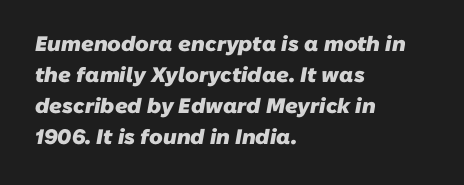
The image shows 21 px bold type; set left-aligned, normal line spacing (1.48x), normal letter spacing, not underlined.
